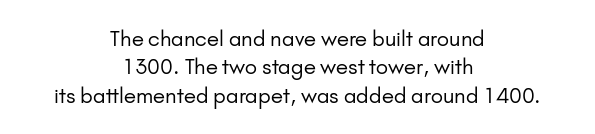
The image shows 21 px text type, upright; set centered, normal line spacing (1.35x), normal letter spacing, not underlined.
